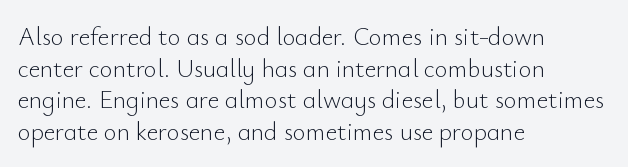
The image shows 25 px text type, upright; set left-aligned, normal line spacing (1.27x), normal letter spacing, not underlined.
